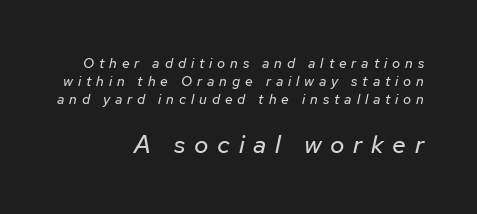
Q: Is the text bold? A: No.
Q: Is the text italic (slanted)? A: Yes, it leans right by about 12 degrees.
Q: Is the text underlined? A: No.
Q: How is the paragraph aligned? A: Right-aligned.
Q: Is the spacing between letters normal or unusually wide? A: Unusually wide.
Q: Is the spacing between lines tight, normal or loose? A: Normal.
Q: Which block of text is set in a larger size, the first (top) or the second (bottom)? A: The second (bottom) one.
